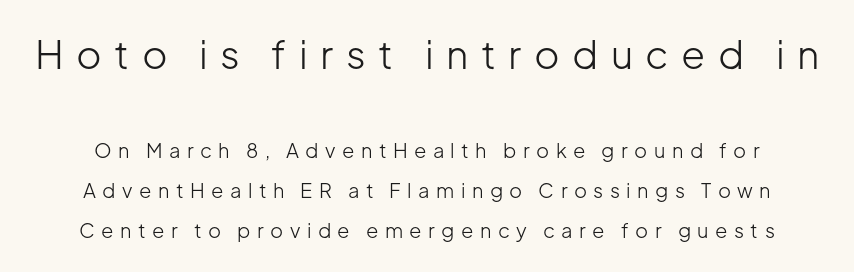
{"serif": "no", "italic": "no", "bold": "no", "weight": "light", "width": "normal", "stroke_contrast": "low", "x_height": "medium", "monospaced": "no", "underline": "no", "line_spacing": "loose", "line_spacing_ratio": 2.0, "letter_spacing": "wide", "letter_spacing_em": 0.32, "larger_block": "first", "size_ratio": 1.95, "glyph_px": 39}
